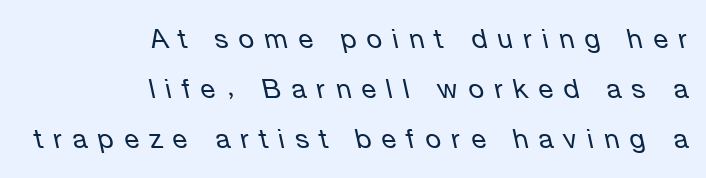
The image shows 27 px text type, italic (leaning left); set right-aligned, line spacing 1.85x, unusually wide letter spacing (+0.39 em), not underlined.
